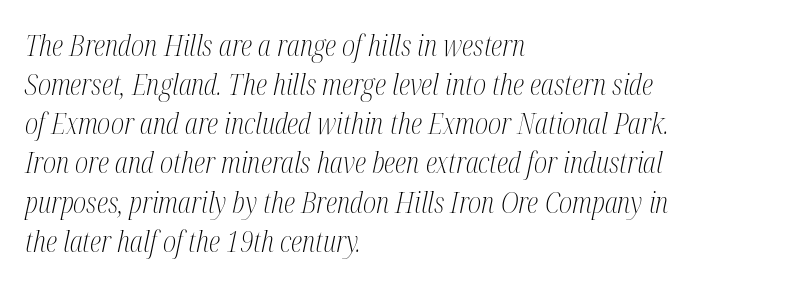
Q: Is the text bold? A: No.
Q: Is the text italic (slanted)? A: Yes, it leans right by about 12 degrees.
Q: Is the typeface a serif or a sans-serif typeface? A: Serif.
Q: Is the text underlined? A: No.
Q: How is the paragraph aligned? A: Left-aligned.
Q: Is the spacing between letters normal or unusually wide? A: Normal.
Q: Is the spacing between lines tight, normal or loose? A: Normal.
Q: Width (condensed, normal, or wide)? A: Condensed.
Q: Stroke contrast? A: Medium.
Q: x-height? A: Medium.
Q: Monospaced? A: No.
